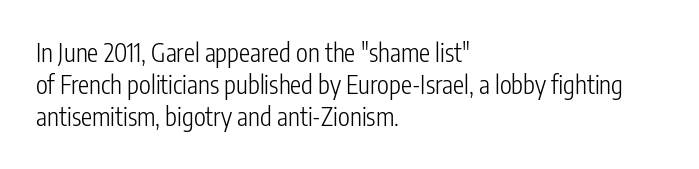
Q: Is the text bold? A: No.
Q: Is the text italic (slanted)? A: No, it is upright.
Q: Is the text underlined? A: No.
Q: How is the paragraph aligned? A: Left-aligned.
Q: Is the spacing between letters normal or unusually wide? A: Normal.
Q: Is the spacing between lines tight, normal or loose? A: Normal.
